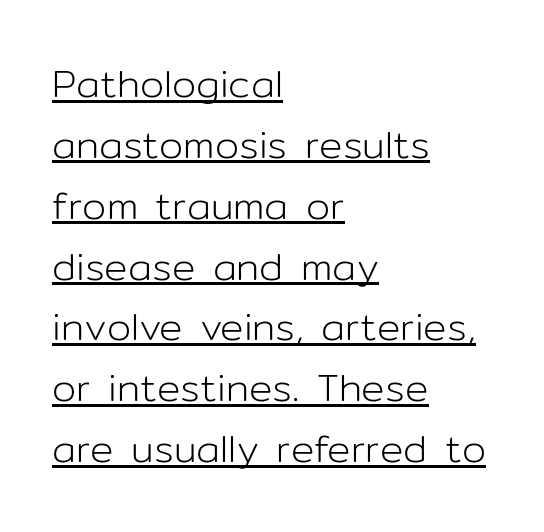
{"serif": "no", "italic": "no", "bold": "no", "weight": "light", "width": "normal", "stroke_contrast": "low", "x_height": "medium", "monospaced": "no", "underline": "yes", "align": "left", "line_spacing": "normal", "line_spacing_ratio": 1.56, "letter_spacing": "normal", "letter_spacing_em": 0.0, "glyph_px": 39}
